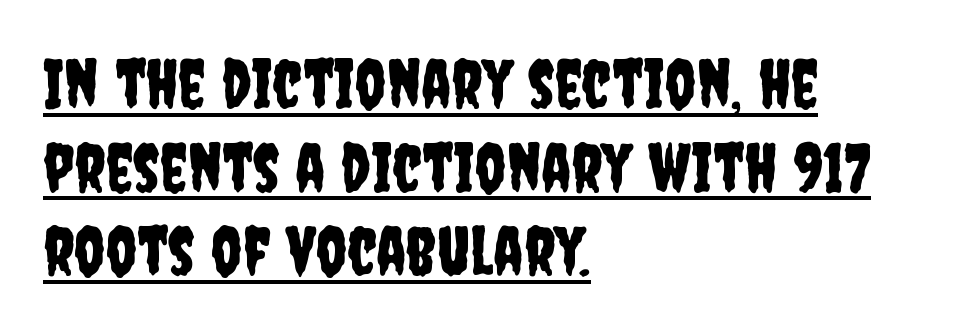
The image shows 68 px condensed sans-serif type, upright; set left-aligned, line spacing 1.23x, normal letter spacing, underlined; low stroke contrast and a large x-height.
